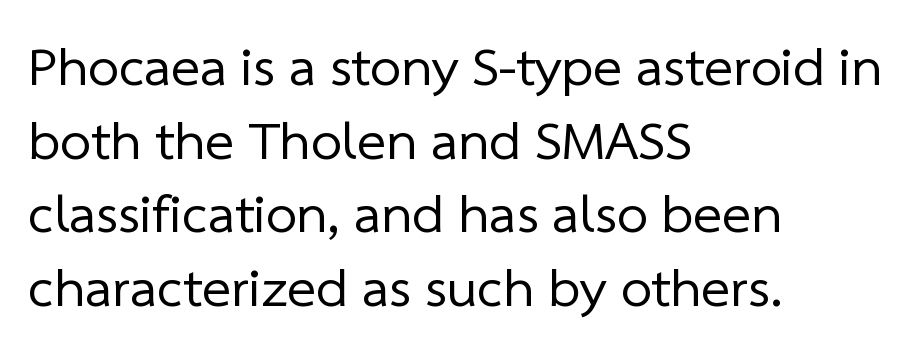
Each new line begins a customary step beneath the previous one. Nobody drew a line under any word here. Look at the bottom of the vertical strokes: they stop flat, with no serifs. Summary of weight: not heavy and not bold. Caption: standard tracking, unaltered.
